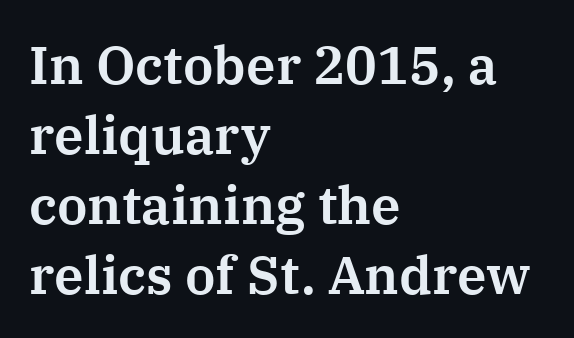
The image shows 53 px serif type, upright; set left-aligned, normal line spacing (1.32x), normal letter spacing, not underlined; medium stroke contrast and a medium x-height.
